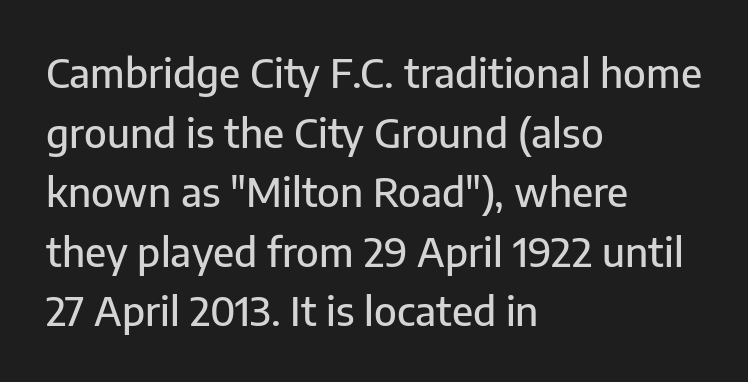
{"serif": "no", "italic": "no", "width": "normal", "stroke_contrast": "low", "x_height": "medium", "monospaced": "no", "underline": "no", "align": "left", "line_spacing": "normal", "line_spacing_ratio": 1.49, "letter_spacing": "normal", "letter_spacing_em": 0.0, "glyph_px": 40}
